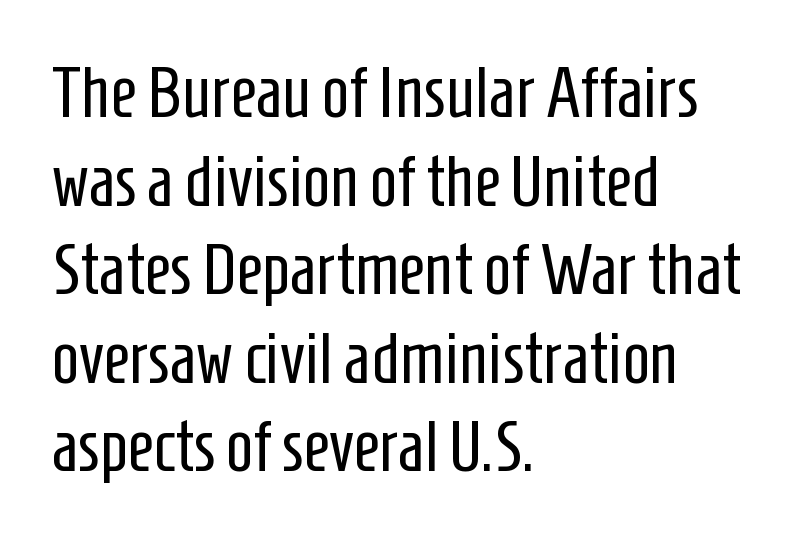
Q: Is the text bold? A: No.
Q: Is the text italic (slanted)? A: No, it is upright.
Q: Is the typeface a serif or a sans-serif typeface? A: Sans-serif.
Q: Is the text underlined? A: No.
Q: How is the paragraph aligned? A: Left-aligned.
Q: Is the spacing between letters normal or unusually wide? A: Normal.
Q: Width (condensed, normal, or wide)? A: Condensed.
Q: Stroke contrast? A: Low.
Q: x-height? A: Medium.
Q: Monospaced? A: No.
